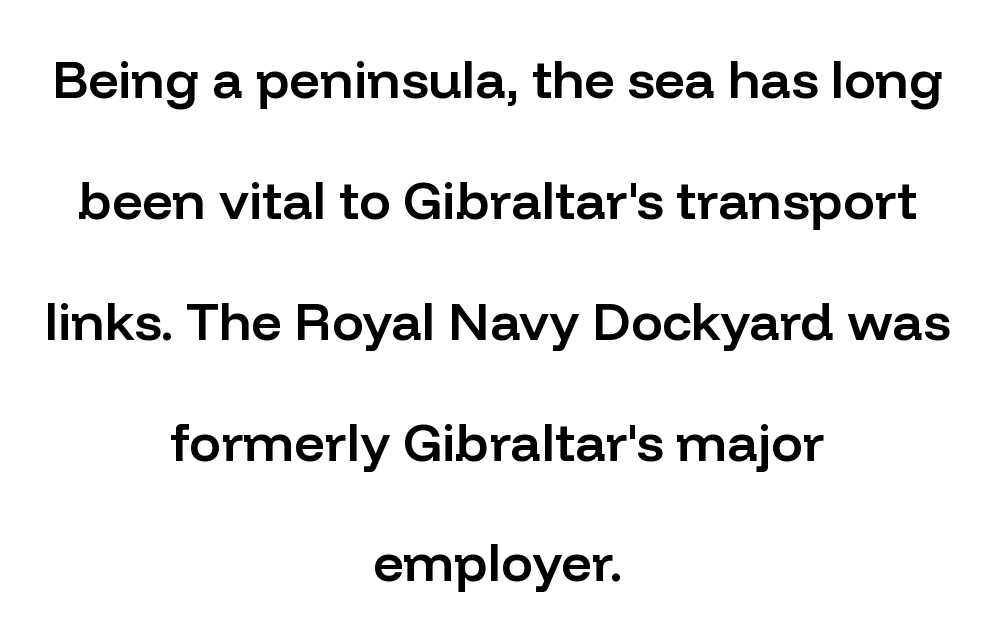
The image shows 53 px semibold sans-serif type, upright; set centered, loose line spacing (2.28x), normal letter spacing, not underlined; low stroke contrast and a medium x-height.
